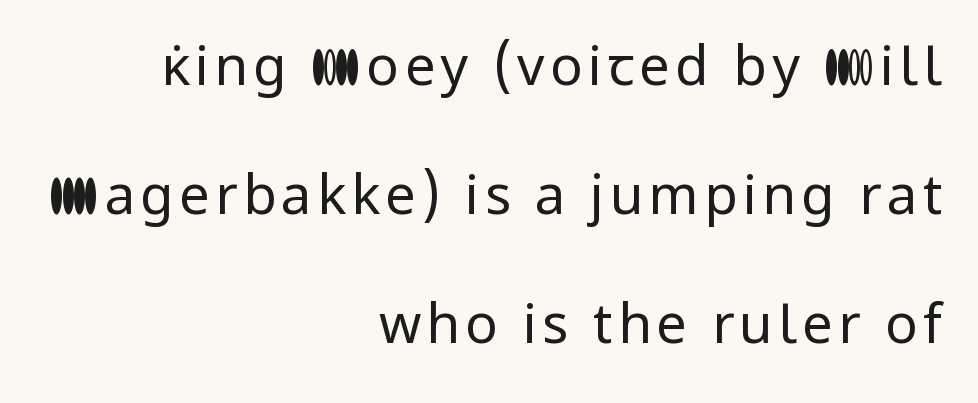
The image shows 54 px regular-weight sans-serif type, upright; set right-aligned, loose line spacing (2.39x), not underlined; low stroke contrast and a medium x-height.
